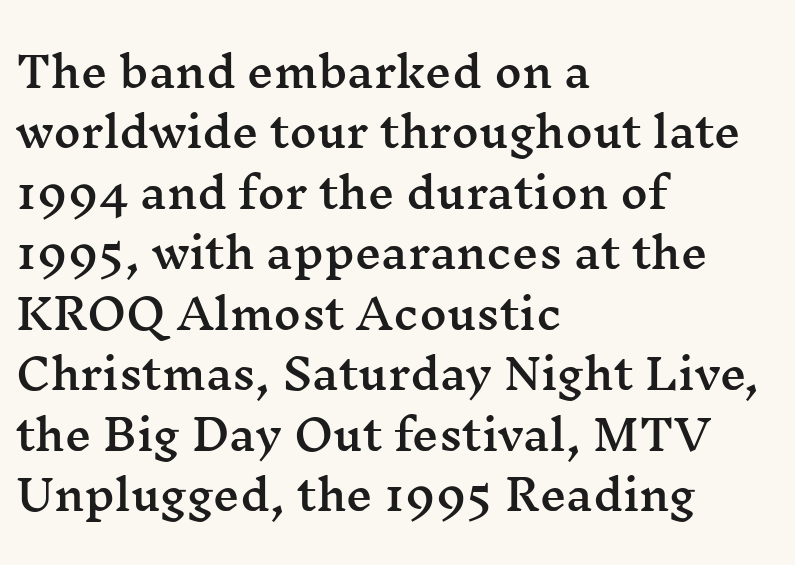
{"serif": "yes", "italic": "no", "width": "wide", "stroke_contrast": "medium", "x_height": "medium", "monospaced": "no", "underline": "no", "align": "left", "line_spacing": "normal", "line_spacing_ratio": 1.44, "letter_spacing": "normal", "letter_spacing_em": 0.0, "glyph_px": 42}
